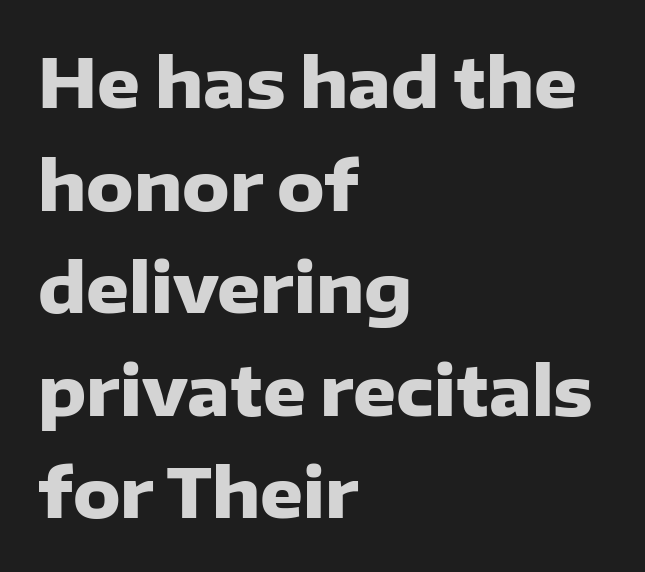
{"serif": "no", "italic": "no", "bold": "yes", "weight": "heavy", "width": "normal", "stroke_contrast": "low", "x_height": "medium", "monospaced": "no", "underline": "no", "align": "left", "line_spacing": "normal", "line_spacing_ratio": 1.53, "letter_spacing": "normal", "letter_spacing_em": 0.0, "glyph_px": 67}
